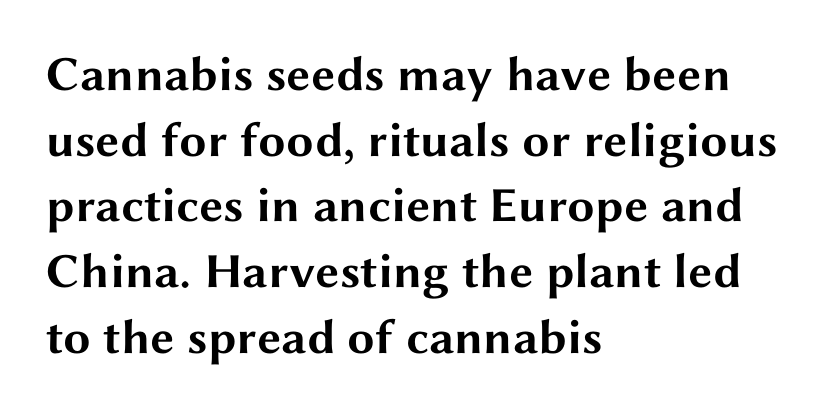
{"serif": "no", "italic": "no", "bold": "yes", "weight": "bold", "width": "wide", "stroke_contrast": "medium", "x_height": "medium", "monospaced": "no", "underline": "no", "align": "left", "line_spacing": "normal", "line_spacing_ratio": 1.34, "letter_spacing": "normal", "letter_spacing_em": 0.0, "glyph_px": 49}
